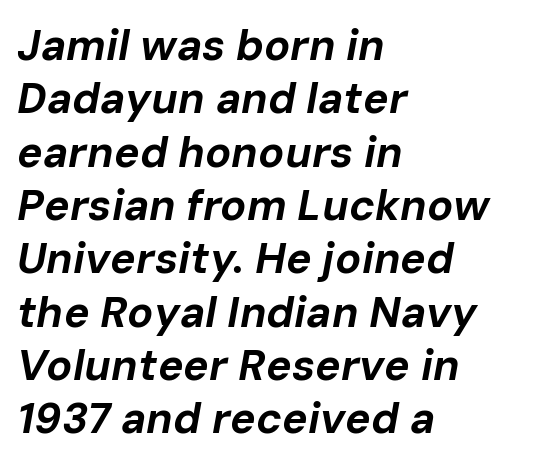
{"italic": "yes", "lean": "right", "slant_degrees": 10, "bold": "yes", "weight": "bold", "width": "normal", "stroke_contrast": "low", "x_height": "medium", "monospaced": "no", "underline": "no", "align": "left", "line_spacing_ratio": 1.24, "letter_spacing": "normal", "letter_spacing_em": 0.0, "glyph_px": 43}
